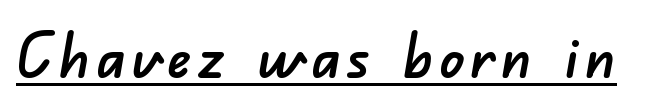
Looks like regular typesetting: each glyph gets only the width it needs. The letters carry no serifs — their stems end cleanly without finishing strokes. The sample's only ornament is a line tracing under the words.
